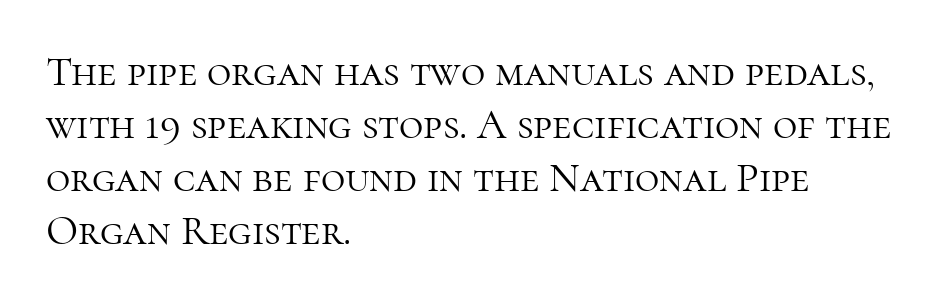
{"serif": "yes", "italic": "no", "bold": "no", "weight": "light", "width": "normal", "stroke_contrast": "high", "x_height": "medium", "monospaced": "no", "underline": "no", "align": "left", "line_spacing": "normal", "line_spacing_ratio": 1.26, "letter_spacing": "normal", "letter_spacing_em": 0.0, "glyph_px": 42}
